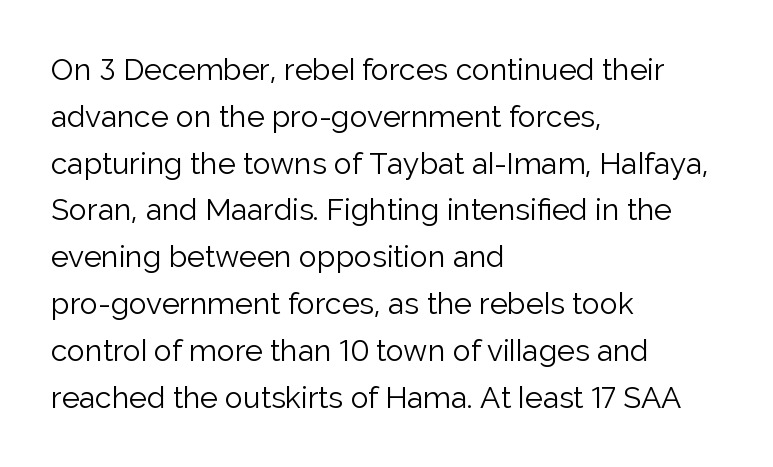
No italicization has been applied; the sample stays upright. Typographically, this falls in the sans-serif category. Plain, unruled lines of type. No heavy texture on the line: the type isn't bold.
